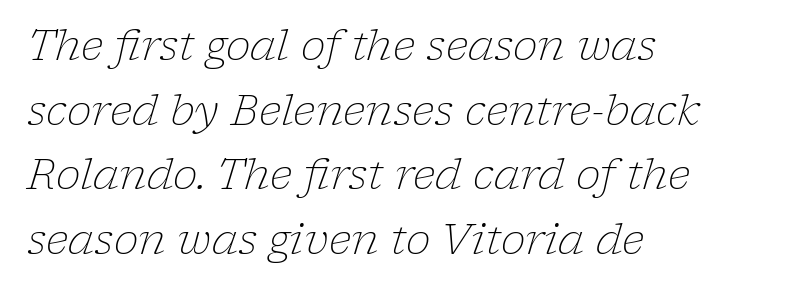
Q: Is the text bold? A: No.
Q: Is the text italic (slanted)? A: Yes, it leans right by about 17 degrees.
Q: Is the typeface a serif or a sans-serif typeface? A: Serif.
Q: Is the text underlined? A: No.
Q: How is the paragraph aligned? A: Left-aligned.
Q: Is the spacing between letters normal or unusually wide? A: Normal.
Q: Is the spacing between lines tight, normal or loose? A: Normal.
Q: Width (condensed, normal, or wide)? A: Normal.
Q: Stroke contrast? A: Low.
Q: x-height? A: Medium.
Q: Monospaced? A: No.
